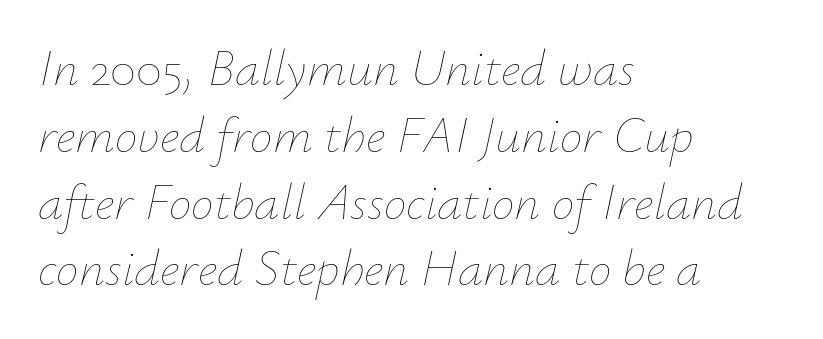
{"italic": "yes", "lean": "right", "slant_degrees": 12, "bold": "no", "weight": "thin", "width": "normal", "stroke_contrast": "low", "x_height": "small", "monospaced": "no", "underline": "no", "align": "left", "line_spacing": "normal", "line_spacing_ratio": 1.31, "letter_spacing": "normal", "letter_spacing_em": 0.0, "glyph_px": 51}
